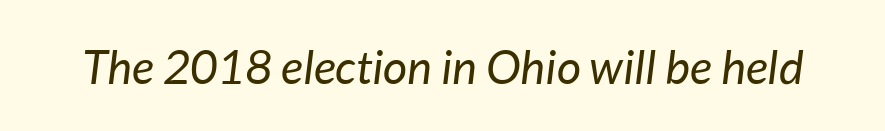
The image shows 47 px regular-weight type, italic (leaning right); set normal letter spacing, not underlined; low stroke contrast and a medium x-height.
